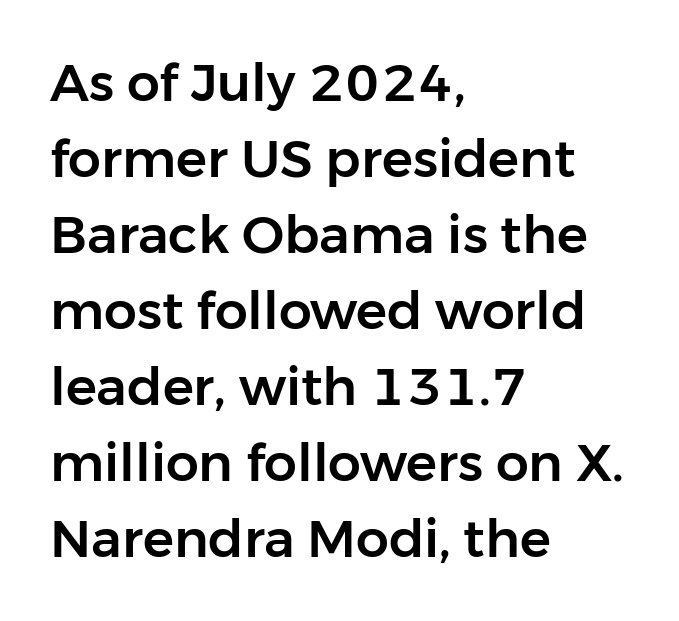
Q: Is the text italic (slanted)? A: No, it is upright.
Q: Is the typeface a serif or a sans-serif typeface? A: Sans-serif.
Q: Is the text underlined? A: No.
Q: How is the paragraph aligned? A: Left-aligned.
Q: Is the spacing between letters normal or unusually wide? A: Normal.
Q: Is the spacing between lines tight, normal or loose? A: Normal.
Q: Width (condensed, normal, or wide)? A: Normal.
Q: Stroke contrast? A: Low.
Q: x-height? A: Medium.
Q: Monospaced? A: No.
